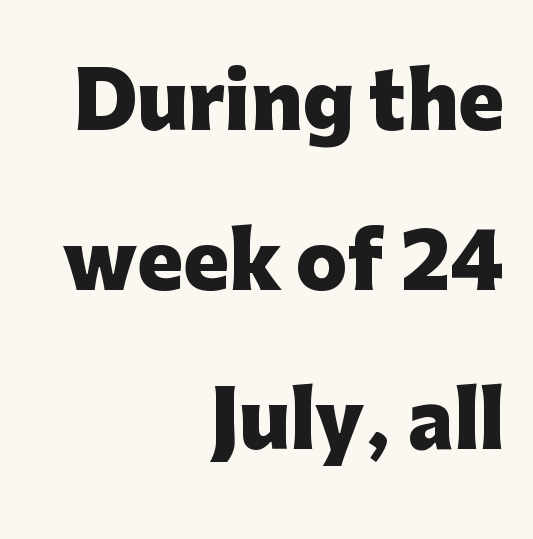
{"serif": "no", "italic": "no", "bold": "yes", "weight": "heavy", "width": "normal", "stroke_contrast": "low", "x_height": "medium", "monospaced": "no", "underline": "no", "align": "right", "line_spacing": "loose", "line_spacing_ratio": 2.1, "letter_spacing": "normal", "letter_spacing_em": 0.0, "glyph_px": 76}
